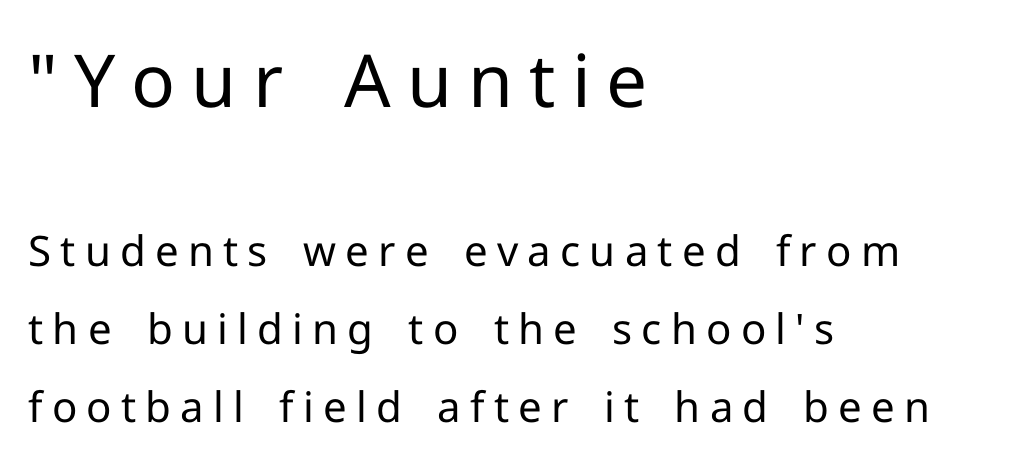
Visually the block forms a straight wall on the left and a jagged coastline on the right. Compared with typical body copy, the letter spacing here is much looser. Bigger letters appear in the top chunk; the bottom chunk is reduced. Here the designer chose a conventional face with non-uniform glyph widths.
